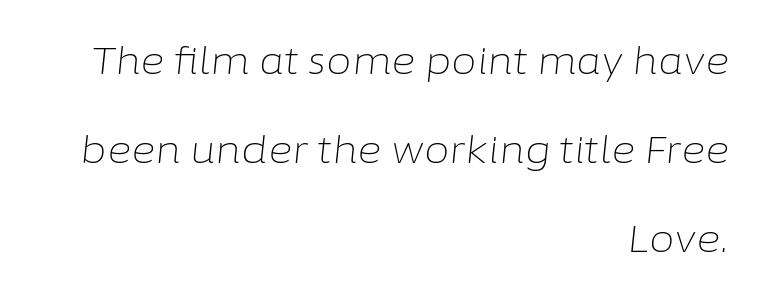
The image shows 37 px light type, italic (leaning right); set right-aligned, loose line spacing (2.41x), normal letter spacing, not underlined; low stroke contrast and a medium x-height.
